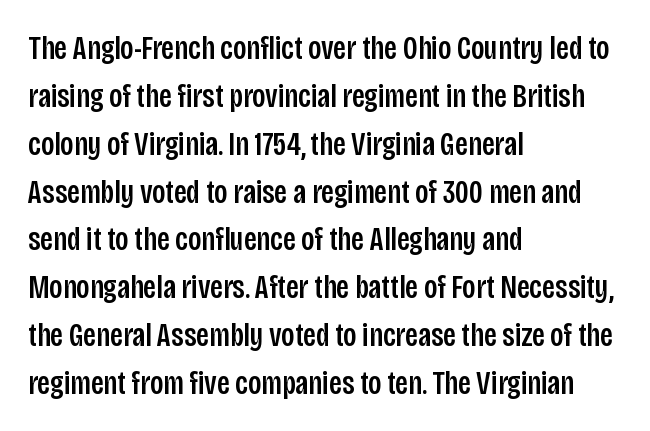
The image shows 33 px condensed sans-serif type, upright; set left-aligned, normal line spacing (1.45x), normal letter spacing, not underlined; low stroke contrast and a large x-height.
